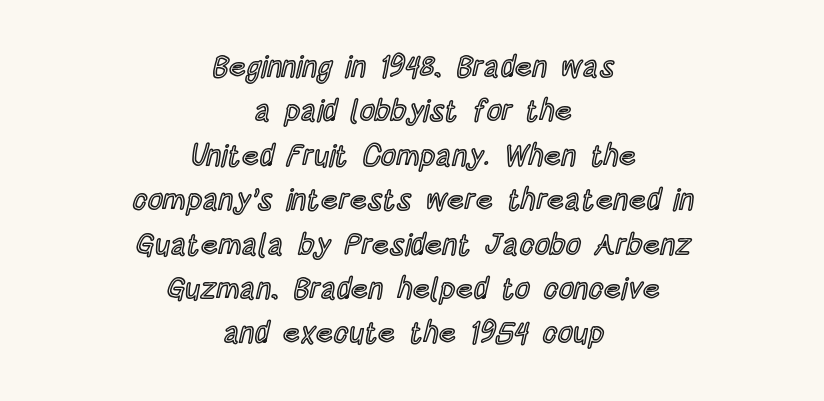
Q: Is the text italic (slanted)? A: Yes.
Q: Is the text underlined? A: No.
Q: How is the paragraph aligned? A: Centered.
Q: Is the spacing between letters normal or unusually wide? A: Normal.
Q: Is the spacing between lines tight, normal or loose? A: Normal.
Q: Width (condensed, normal, or wide)? A: Condensed.
Q: x-height? A: Large.
Q: Monospaced? A: No.
